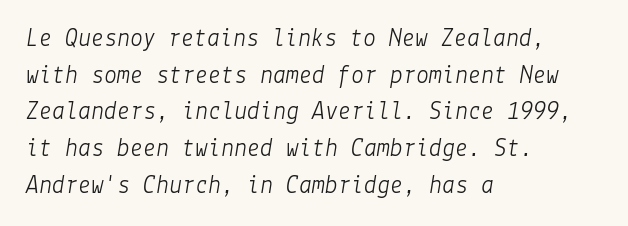
Q: Is the text bold? A: No.
Q: Is the text italic (slanted)? A: Yes, it leans right by about 9 degrees.
Q: Is the text underlined? A: No.
Q: How is the paragraph aligned? A: Left-aligned.
Q: Is the spacing between letters normal or unusually wide? A: Normal.
Q: Is the spacing between lines tight, normal or loose? A: Normal.
